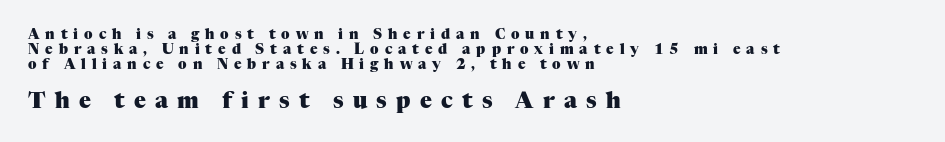
Q: Is the text bold? A: Yes.
Q: Is the text italic (slanted)? A: No, it is upright.
Q: Is the text underlined? A: No.
Q: How is the paragraph aligned? A: Left-aligned.
Q: Is the spacing between letters normal or unusually wide? A: Unusually wide.
Q: Is the spacing between lines tight, normal or loose? A: Tight.
Q: Which block of text is set in a larger size, the first (top) or the second (bottom)? A: The second (bottom) one.
